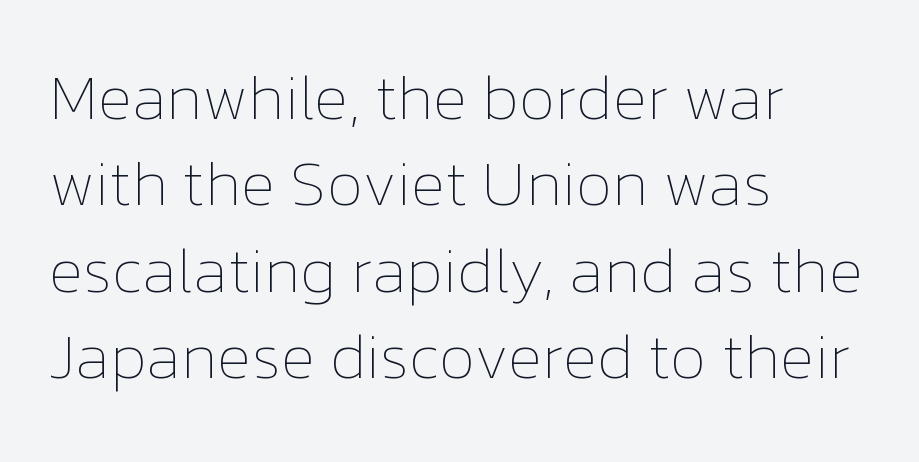
The image shows 63 px thin type, upright; set left-aligned, normal line spacing (1.37x), normal letter spacing, not underlined; low stroke contrast and a medium x-height.
